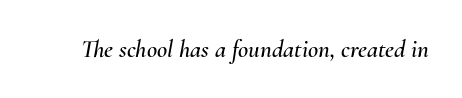
Q: Is the text italic (slanted)? A: Yes, it leans right by about 10 degrees.
Q: Is the text underlined? A: No.
Q: Is the spacing between letters normal or unusually wide? A: Normal.
